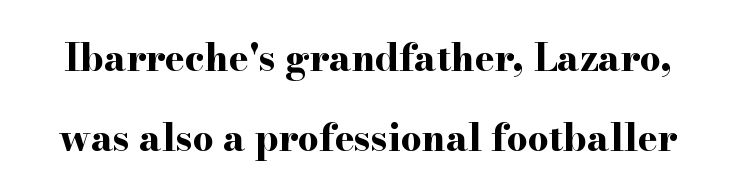
{"serif": "yes", "italic": "no", "bold": "yes", "weight": "bold", "width": "wide", "stroke_contrast": "high", "x_height": "small", "monospaced": "no", "underline": "no", "line_spacing": "loose", "line_spacing_ratio": 2.17, "letter_spacing": "normal", "letter_spacing_em": 0.0, "glyph_px": 37}
